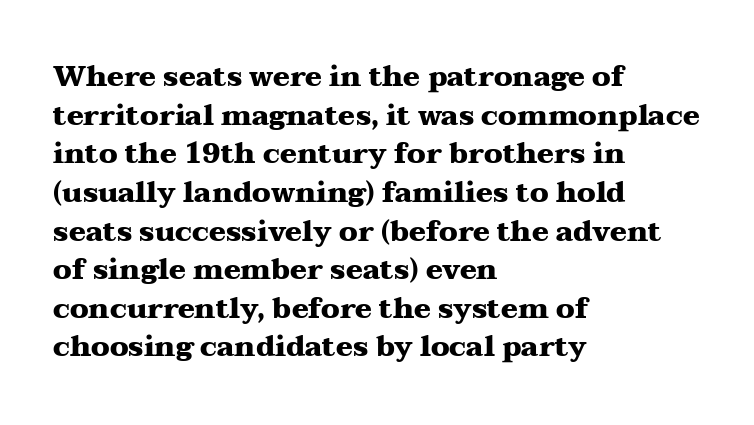
The image shows 28 px heavy, wide serif type, upright; set left-aligned, normal line spacing (1.38x), normal letter spacing, not underlined; medium stroke contrast and a medium x-height.
